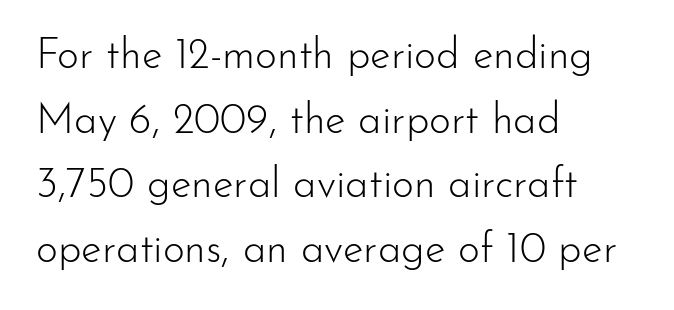
{"serif": "no", "italic": "no", "bold": "no", "weight": "light", "width": "normal", "stroke_contrast": "low", "x_height": "small", "monospaced": "no", "underline": "no", "align": "left", "line_spacing": "normal", "line_spacing_ratio": 1.54, "letter_spacing": "normal", "letter_spacing_em": 0.0, "glyph_px": 42}
